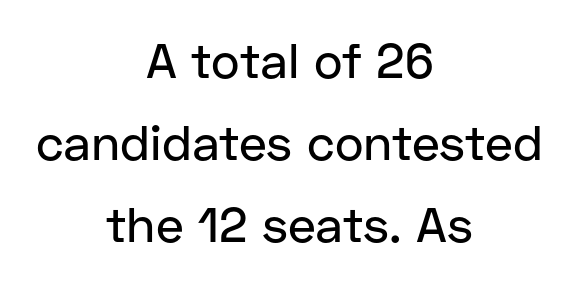
The rag falls on both sides of this text block equally. Between one letter and the next there's only the usual sliver of space. Is this a sans? Yes — the strokes have no serifs. Vertical spacing — default.
